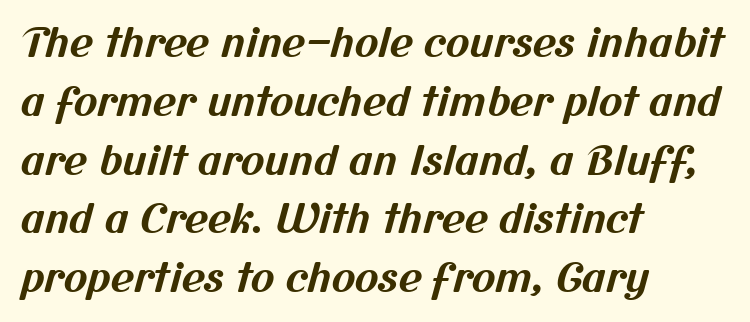
{"serif": "no", "bold": "yes", "weight": "bold", "width": "normal", "stroke_contrast": "medium", "x_height": "medium", "monospaced": "no", "underline": "no", "align": "left", "line_spacing": "normal", "line_spacing_ratio": 1.47, "letter_spacing": "normal", "letter_spacing_em": 0.0, "glyph_px": 40}
